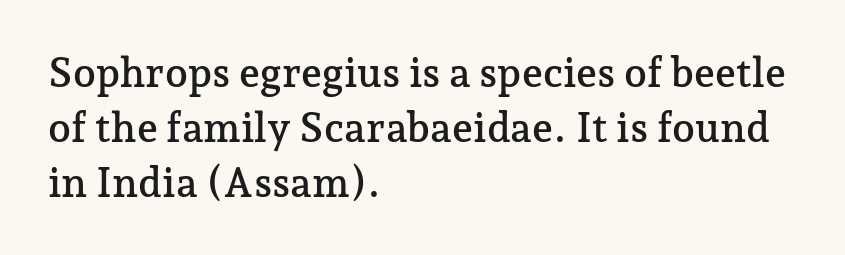
The image shows 41 px serif type, upright; set left-aligned, normal line spacing (1.34x), normal letter spacing, not underlined; low stroke contrast and a medium x-height.
